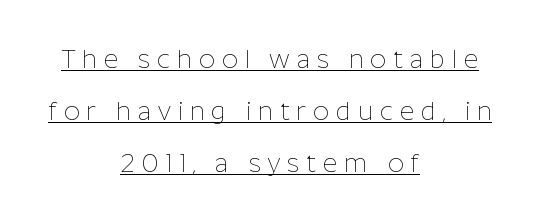
Q: Is the text bold? A: No.
Q: Is the text italic (slanted)? A: No, it is upright.
Q: Is the text underlined? A: Yes.
Q: How is the paragraph aligned? A: Centered.
Q: Is the spacing between letters normal or unusually wide? A: Unusually wide.
Q: Is the spacing between lines tight, normal or loose? A: Loose.
